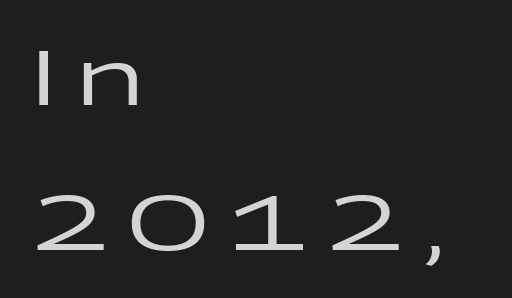
Q: Is the text italic (slanted)? A: No, it is upright.
Q: Is the typeface a serif or a sans-serif typeface? A: Sans-serif.
Q: Is the text underlined? A: No.
Q: How is the paragraph aligned? A: Left-aligned.
Q: Is the spacing between letters normal or unusually wide? A: Unusually wide.
Q: Width (condensed, normal, or wide)? A: Wide.
Q: Stroke contrast? A: Low.
Q: x-height? A: Medium.
Q: Monospaced? A: No.
